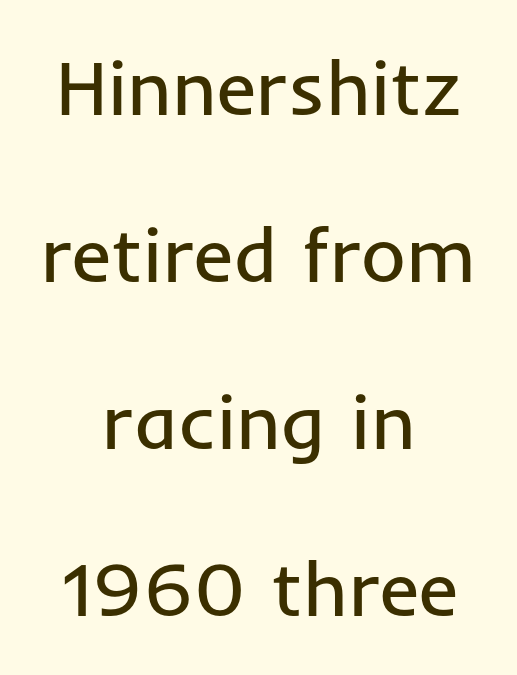
{"serif": "no", "italic": "no", "bold": "no", "weight": "regular", "width": "normal", "stroke_contrast": "low", "x_height": "medium", "monospaced": "no", "underline": "no", "align": "center", "line_spacing": "loose", "line_spacing_ratio": 2.17, "letter_spacing": "normal", "letter_spacing_em": 0.0, "glyph_px": 77}
